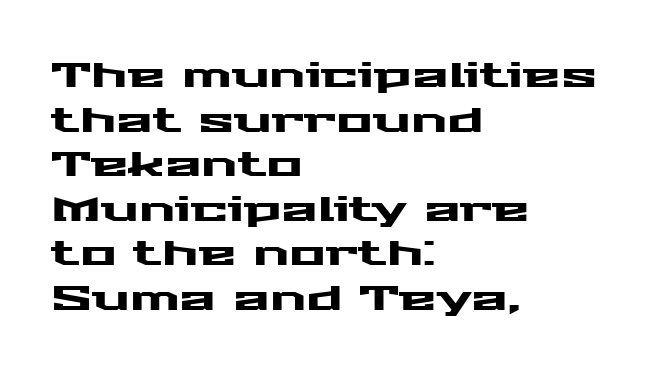
{"serif": "no", "italic": "no", "width": "wide", "stroke_contrast": "medium", "x_height": "medium", "monospaced": "no", "underline": "no", "align": "left", "line_spacing": "normal", "line_spacing_ratio": 1.31, "letter_spacing": "normal", "letter_spacing_em": 0.0, "glyph_px": 34}
